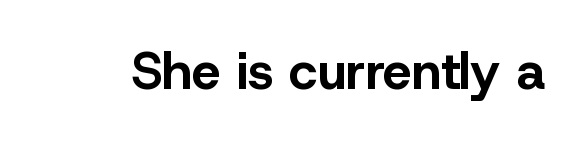
{"serif": "no", "italic": "no", "bold": "yes", "weight": "bold", "width": "normal", "stroke_contrast": "low", "x_height": "medium", "monospaced": "no", "underline": "no", "letter_spacing": "normal", "letter_spacing_em": 0.0, "glyph_px": 52}
